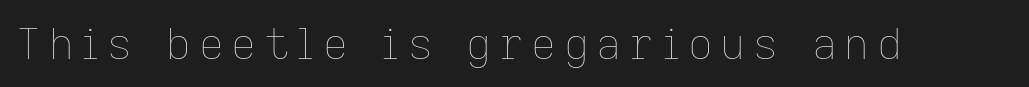
Note the varied advance widths — an 'i' is clearly narrower than an 'm'. No letter is thick-stroked: the sample isn't bold. The area under the type is left untouched. Italic: no, the glyphs are upright roman.
